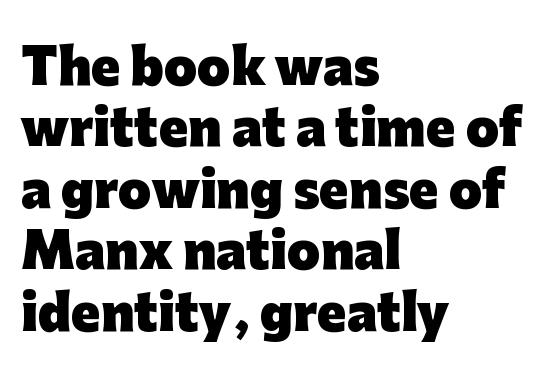
The line-height multiplier appears to be the usual default. Alignment: flush left. Character widths vary here, with narrow letters taking less room than wide ones. Check where the strokes stop: nothing finishes them off — pure sans. You'd pick this weight for a headline — it's a proper bold. You can tell it's not italic because the verticals are truly vertical.
